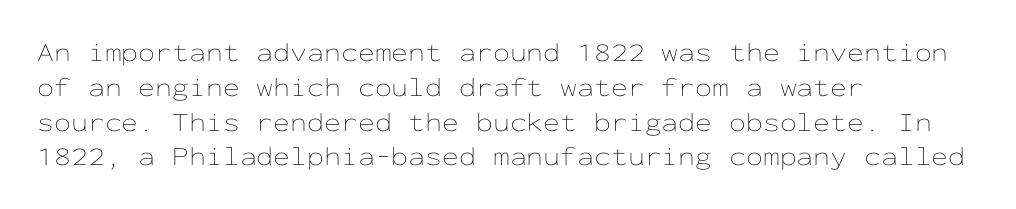
This sample keeps an unexceptional amount of space between lines. Characters remain perfectly vertical along every line. The gap between lines stays unmarked. Is this a heavy cut? Hardly; it is regular or lighter.
